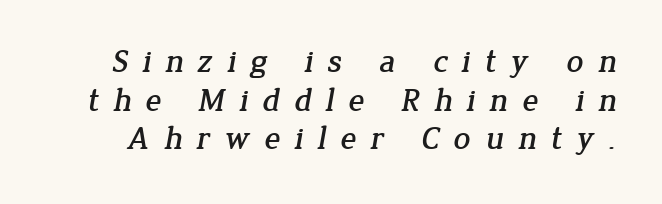
Letterform terminals end in serifs throughout the passage. Students, note that the glyphs here are deliberately spaced far apart. The rendering uses natural spacing where letterforms have individual widths. Check under the words: just untouched page.
